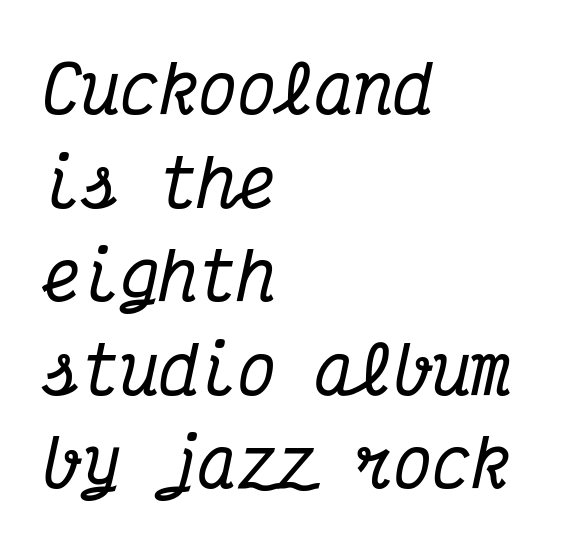
The image shows 65 px condensed serif type, italic (leaning right), monospaced; set left-aligned, normal line spacing (1.44x), normal letter spacing, not underlined; medium stroke contrast and a medium x-height.
